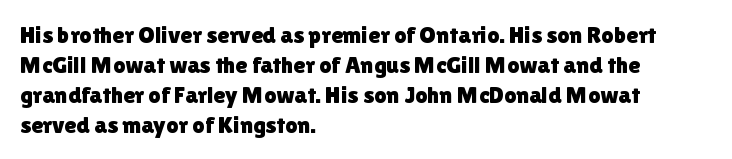
{"italic": "no", "underline": "no", "align": "left", "line_spacing": "normal", "line_spacing_ratio": 1.25, "letter_spacing": "normal", "letter_spacing_em": 0.0, "glyph_px": 24}
